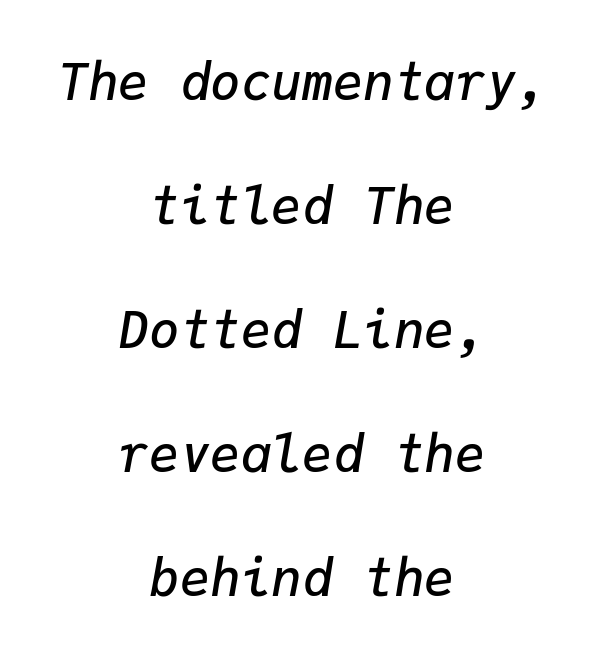
{"italic": "yes", "lean": "right", "slant_degrees": 9, "bold": "semi", "weight": "semibold", "width": "normal", "stroke_contrast": "low", "x_height": "medium", "monospaced": "yes", "underline": "no", "align": "center", "line_spacing": "loose", "line_spacing_ratio": 2.43, "letter_spacing": "normal", "letter_spacing_em": 0.0, "glyph_px": 51}
